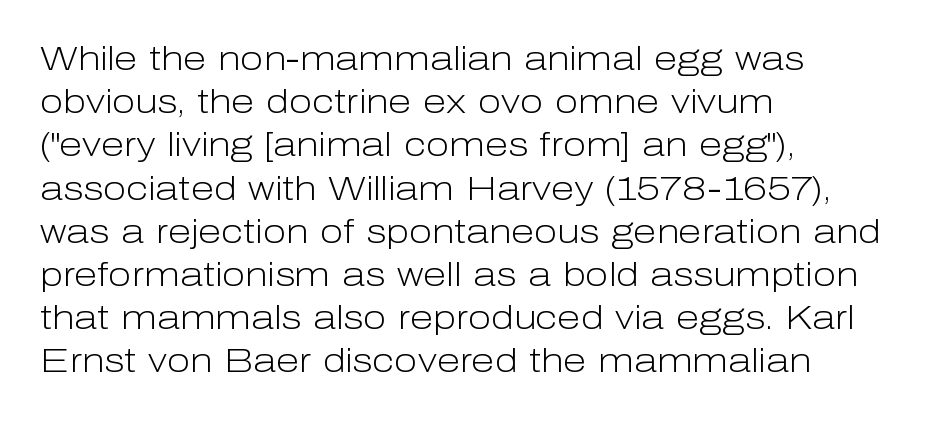
Q: Is the text bold? A: No.
Q: Is the text italic (slanted)? A: No, it is upright.
Q: Is the typeface a serif or a sans-serif typeface? A: Sans-serif.
Q: Is the text underlined? A: No.
Q: How is the paragraph aligned? A: Left-aligned.
Q: Is the spacing between letters normal or unusually wide? A: Normal.
Q: Is the spacing between lines tight, normal or loose? A: Normal.
Q: Width (condensed, normal, or wide)? A: Normal.
Q: Stroke contrast? A: Low.
Q: x-height? A: Medium.
Q: Monospaced? A: No.
